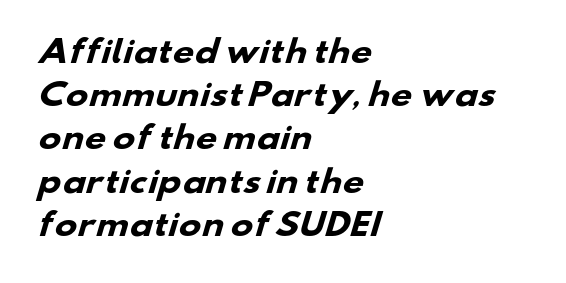
{"serif": "no", "bold": "yes", "weight": "heavy", "width": "wide", "stroke_contrast": "low", "x_height": "small", "monospaced": "no", "underline": "no", "align": "left", "line_spacing": "normal", "line_spacing_ratio": 1.44, "letter_spacing": "normal", "letter_spacing_em": 0.0, "glyph_px": 30}
